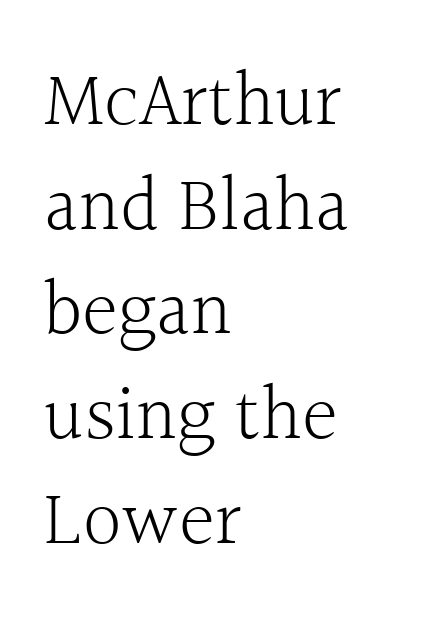
Q: Is the text bold? A: No.
Q: Is the text italic (slanted)? A: No, it is upright.
Q: Is the typeface a serif or a sans-serif typeface? A: Serif.
Q: Is the text underlined? A: No.
Q: How is the paragraph aligned? A: Left-aligned.
Q: Is the spacing between letters normal or unusually wide? A: Normal.
Q: Is the spacing between lines tight, normal or loose? A: Normal.
Q: Width (condensed, normal, or wide)? A: Normal.
Q: x-height? A: Medium.
Q: Monospaced? A: No.
